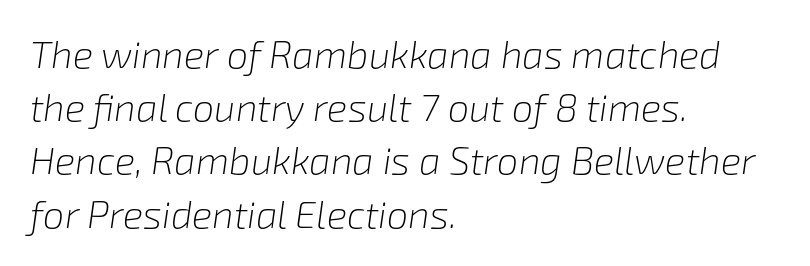
Q: Is the text bold? A: No.
Q: Is the text italic (slanted)? A: Yes, it leans right by about 8 degrees.
Q: Is the text underlined? A: No.
Q: How is the paragraph aligned? A: Left-aligned.
Q: Is the spacing between letters normal or unusually wide? A: Normal.
Q: Is the spacing between lines tight, normal or loose? A: Normal.
Q: Width (condensed, normal, or wide)? A: Normal.
Q: Stroke contrast? A: Low.
Q: x-height? A: Medium.
Q: Monospaced? A: No.
